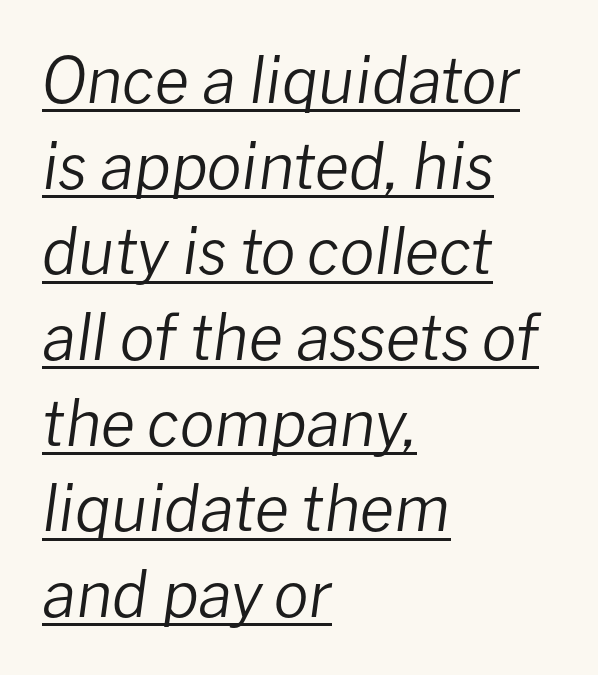
Q: Is the text bold? A: No.
Q: Is the text italic (slanted)? A: Yes, it leans right by about 8 degrees.
Q: Is the text underlined? A: Yes.
Q: How is the paragraph aligned? A: Left-aligned.
Q: Is the spacing between letters normal or unusually wide? A: Normal.
Q: Is the spacing between lines tight, normal or loose? A: Normal.
Q: Width (condensed, normal, or wide)? A: Normal.
Q: Stroke contrast? A: Low.
Q: x-height? A: Medium.
Q: Monospaced? A: No.
